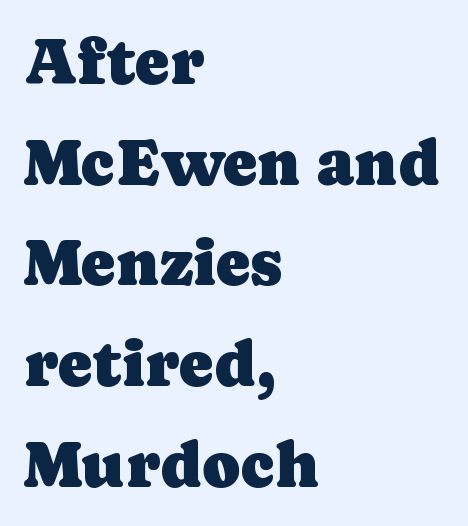
Think of a printed novel: that variable character pitch is what you see here. The type sits square on the baseline with zero lean. Layout note: lines flush left. Inter-character spacing is left at the font's built-in metrics.
